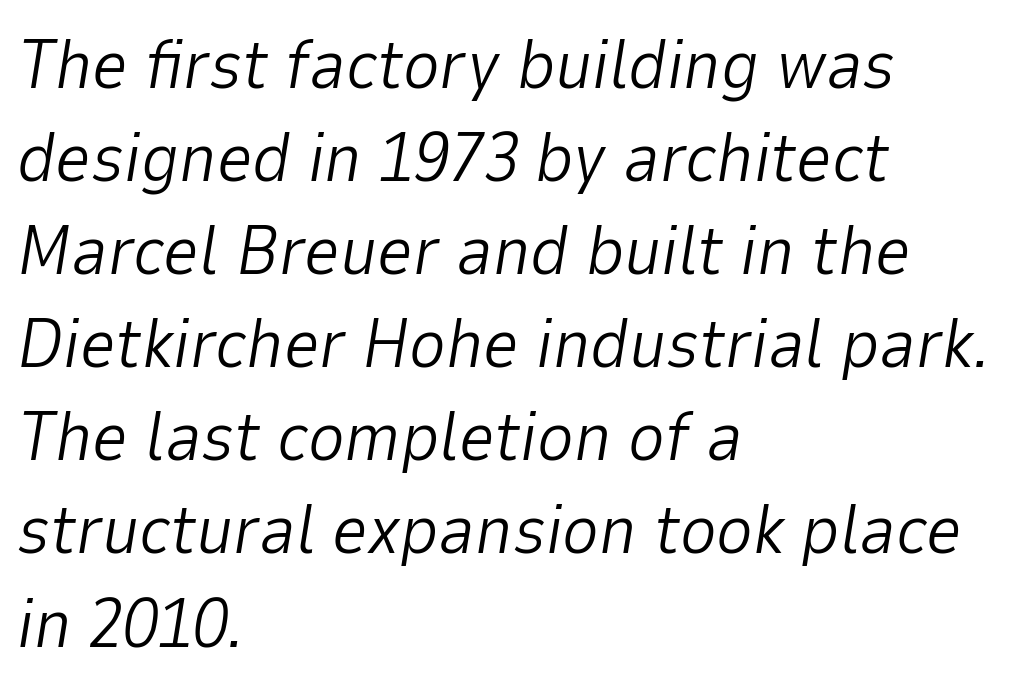
Q: Is the text bold? A: No.
Q: Is the text italic (slanted)? A: Yes, it leans right by about 9 degrees.
Q: Is the text underlined? A: No.
Q: How is the paragraph aligned? A: Left-aligned.
Q: Is the spacing between letters normal or unusually wide? A: Normal.
Q: Is the spacing between lines tight, normal or loose? A: Normal.
Q: Width (condensed, normal, or wide)? A: Normal.
Q: Stroke contrast? A: Low.
Q: x-height? A: Medium.
Q: Monospaced? A: No.
